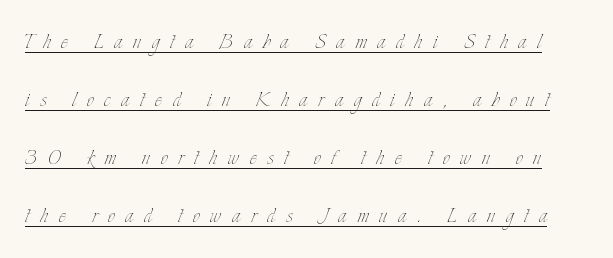
The image shows 27 px text type; set loose line spacing (2.15x), unusually wide letter spacing (+0.4 em), underlined.
